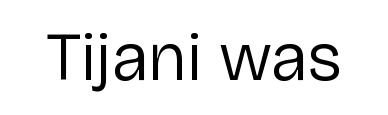
{"serif": "no", "italic": "no", "bold": "no", "weight": "regular", "width": "normal", "stroke_contrast": "low", "x_height": "medium", "monospaced": "no", "underline": "no", "letter_spacing": "normal", "letter_spacing_em": 0.0, "glyph_px": 68}
